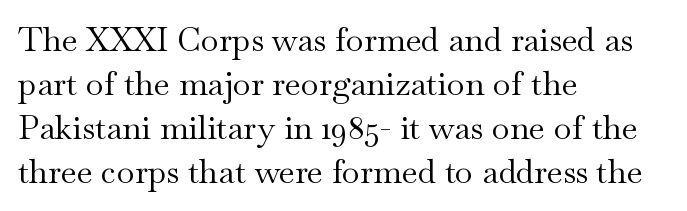
{"serif": "yes", "italic": "no", "bold": "no", "weight": "regular", "width": "wide", "stroke_contrast": "medium", "x_height": "small", "monospaced": "no", "underline": "no", "align": "left", "line_spacing": "normal", "line_spacing_ratio": 1.33, "letter_spacing": "normal", "letter_spacing_em": 0.0, "glyph_px": 33}
